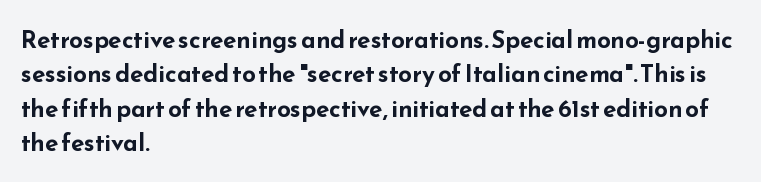
The image shows 24 px bold type, upright; set left-aligned, normal line spacing (1.43x), normal letter spacing, not underlined.
